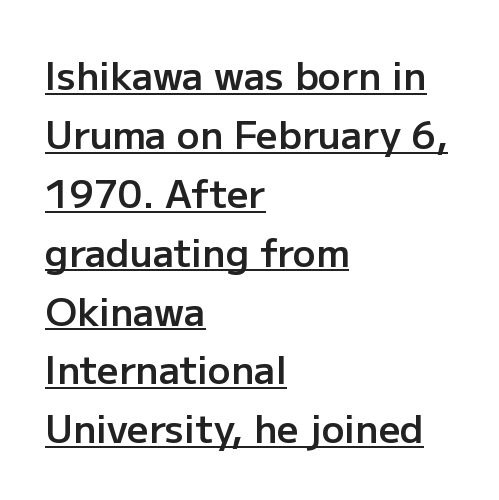
The image shows 38 px semibold sans-serif type, upright; set left-aligned, normal line spacing (1.55x), normal letter spacing, underlined; low stroke contrast and a medium x-height.
